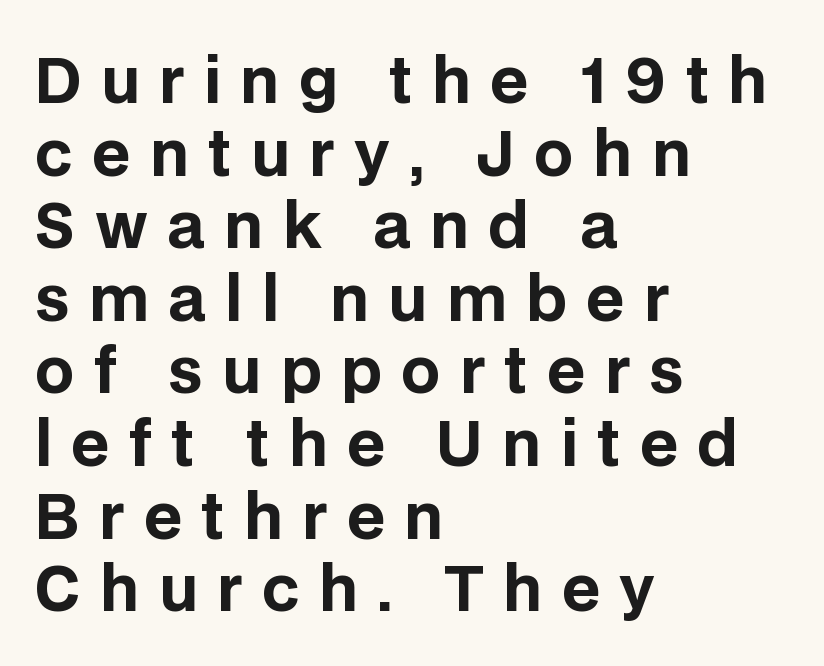
These lines are rendered in a variable-pitch font. Layout note: lines flush left. Plain, unruled lines of type. Every character sits straight up, as roman type does. Strokes here are thick enough to call this a true bold. Check where the strokes stop: nothing finishes them off — pure sans.
